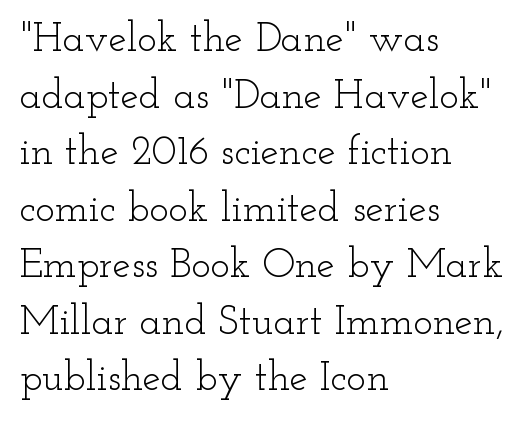
The passage shown has conventional tracking throughout. Letterform terminals end in serifs throughout the passage. Descenders are the only things crossing below the line. Horizontal bands of white between lines are of average thickness. The rendering uses natural spacing where letterforms have individual widths.
